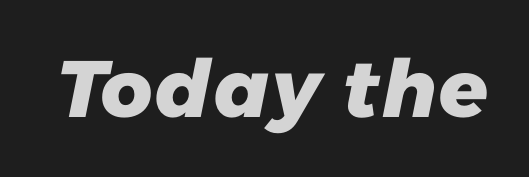
{"serif": "no", "bold": "yes", "weight": "heavy", "width": "normal", "stroke_contrast": "low", "x_height": "medium", "monospaced": "no", "underline": "no", "letter_spacing": "normal", "letter_spacing_em": 0.0, "glyph_px": 80}
